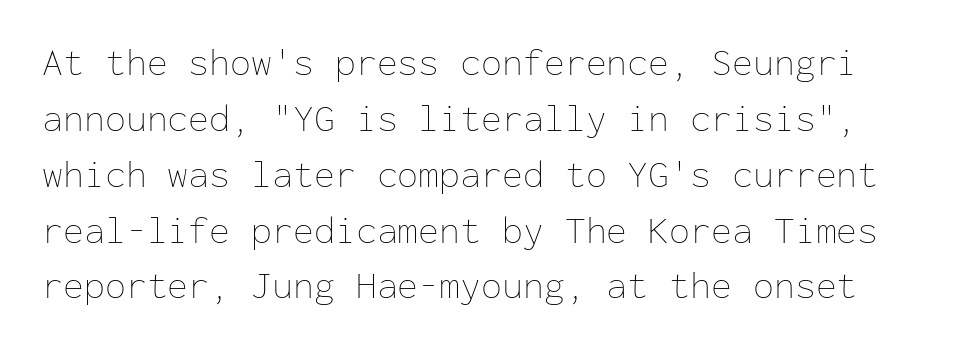
Bold? No — there's no thickening of the strokes. Notice how the stems are strictly vertical — no italics here. Nobody touched the tracking dial on this one. Every character here occupies the same horizontal width, giving the sample a typewriter-like rhythm. The words here are not underlined.
